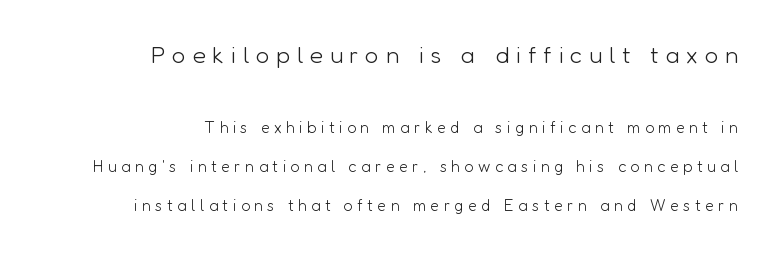
Q: Is the text bold? A: No.
Q: Is the text italic (slanted)? A: No, it is upright.
Q: Is the text underlined? A: No.
Q: How is the paragraph aligned? A: Right-aligned.
Q: Is the spacing between letters normal or unusually wide? A: Unusually wide.
Q: Is the spacing between lines tight, normal or loose? A: Loose.
Q: Which block of text is set in a larger size, the first (top) or the second (bottom)? A: The first (top) one.
